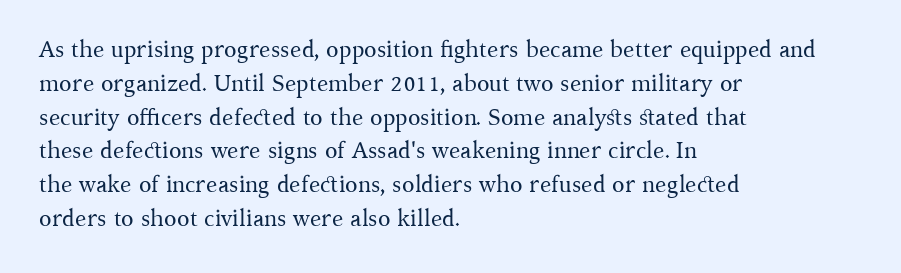
The image shows 23 px text type, upright; set left-aligned, normal line spacing (1.47x), normal letter spacing, not underlined.
